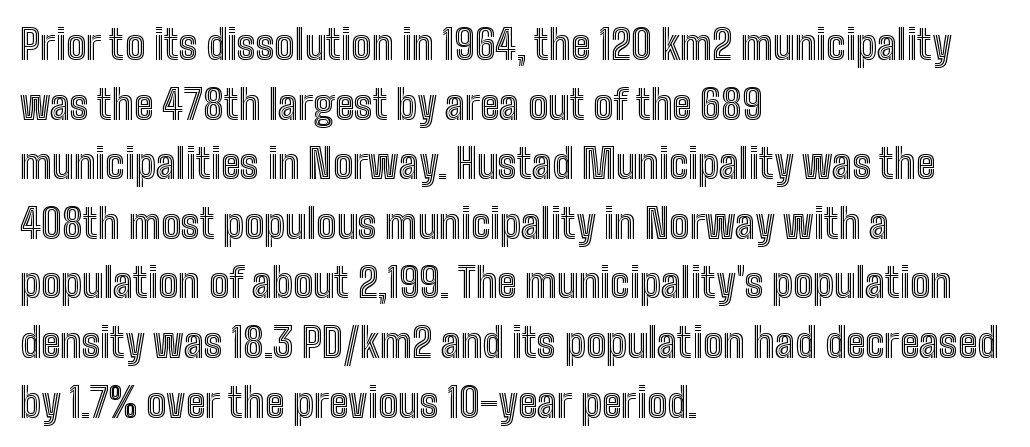
{"italic": "no", "width": "condensed", "x_height": "medium", "monospaced": "no", "underline": "no", "align": "left", "line_spacing": "normal", "line_spacing_ratio": 1.49, "letter_spacing": "normal", "letter_spacing_em": 0.0, "glyph_px": 40}
